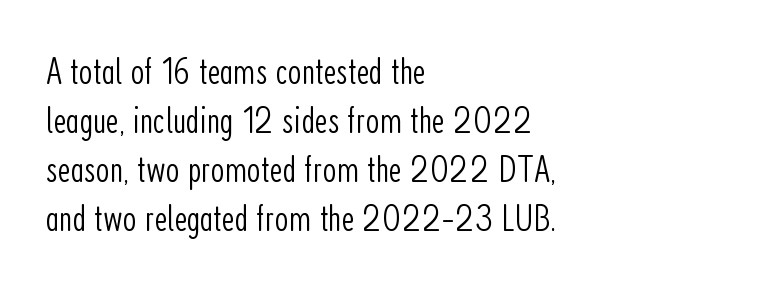
Posture: upright roman. A classic flush-left, rag-right setting is used for this passage. The passage shown is typeset with a sans-serif family. The gap between lines stays unmarked.
